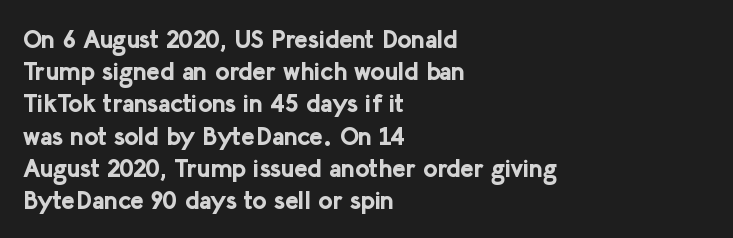
{"italic": "no", "bold": "yes", "underline": "no", "align": "left", "line_spacing": "normal", "line_spacing_ratio": 1.29, "letter_spacing": "normal", "letter_spacing_em": 0.0, "glyph_px": 25}
